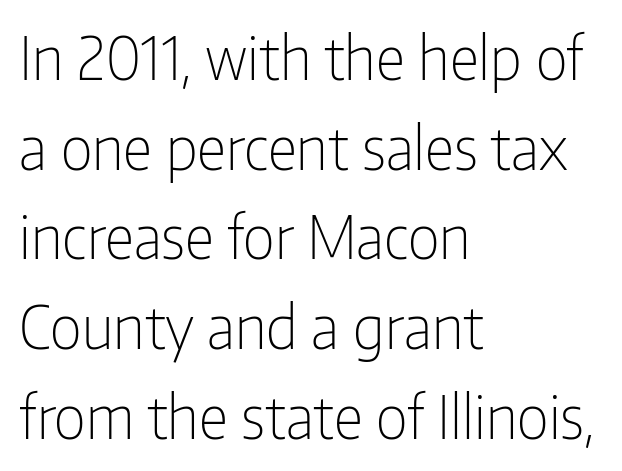
The image shows 59 px light, condensed sans-serif type, upright; set left-aligned, normal line spacing (1.52x), normal letter spacing, not underlined; low stroke contrast and a medium x-height.
